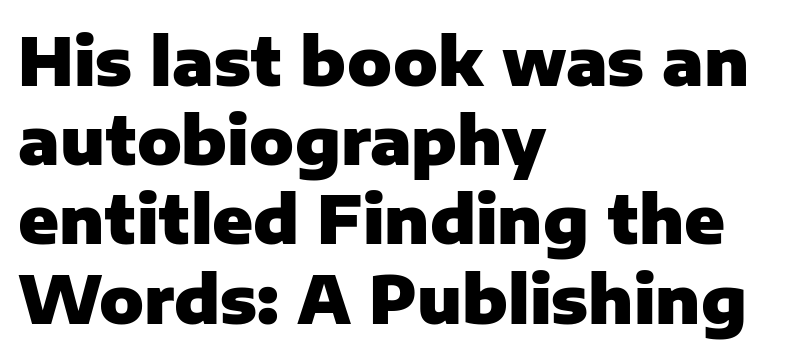
{"serif": "no", "italic": "no", "bold": "yes", "weight": "heavy", "width": "normal", "stroke_contrast": "low", "x_height": "medium", "monospaced": "no", "underline": "no", "align": "left", "line_spacing_ratio": 1.2, "letter_spacing": "normal", "letter_spacing_em": 0.0, "glyph_px": 66}
